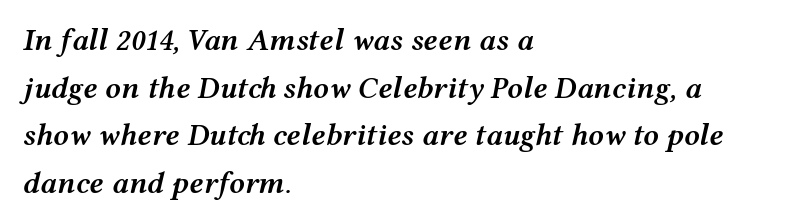
Words float on clear page, feet unadorned. The text carries the slant typical of an italic or oblique font. Line starts are locked; line ends wander. Inter-character spacing is left at the font's built-in metrics. Every letter is mildly thick-stroked: semibold rather than bold. The face used here is proportionally spaced, like ordinary book or web type.
